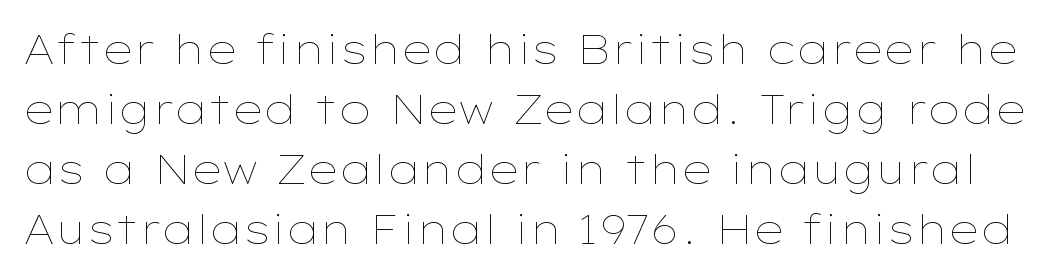
Baseline-to-baseline distance is the conventional proportion of letter height. Weight class: somewhere from thin through regular. The foot of each line stays bare and open. Vertical strokes here are truly vertical. The line texture is even and compact thanks to regular tracking. The rendering uses natural spacing where letterforms have individual widths.
